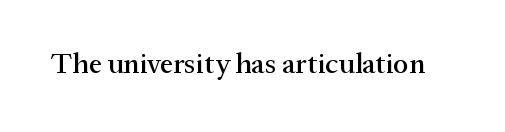
Looks like regular typesetting: each glyph gets only the width it needs. These lines are composed in type with serifs. Words float on clear page, feet unadorned. The rendering keeps characters at their native spacing.
